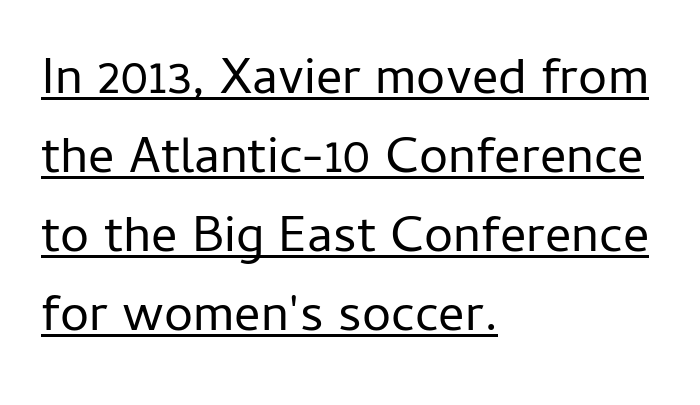
{"serif": "no", "italic": "no", "bold": "no", "weight": "regular", "width": "normal", "stroke_contrast": "low", "x_height": "medium", "monospaced": "no", "underline": "yes", "align": "left", "line_spacing": "normal", "line_spacing_ratio": 1.52, "letter_spacing": "normal", "letter_spacing_em": 0.0, "glyph_px": 52}
